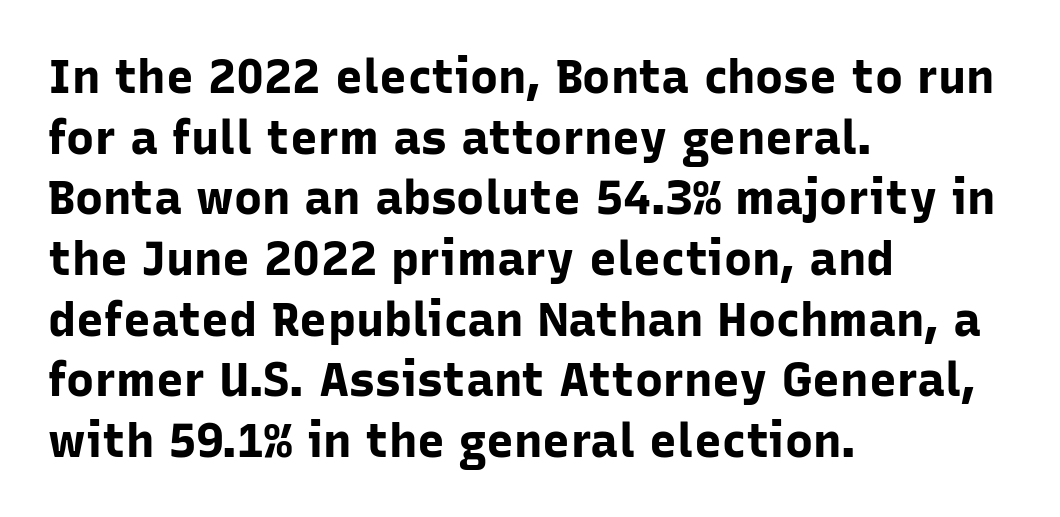
The image shows 47 px bold sans-serif type, upright; set left-aligned, normal line spacing (1.29x), normal letter spacing, not underlined; low stroke contrast and a medium x-height.
